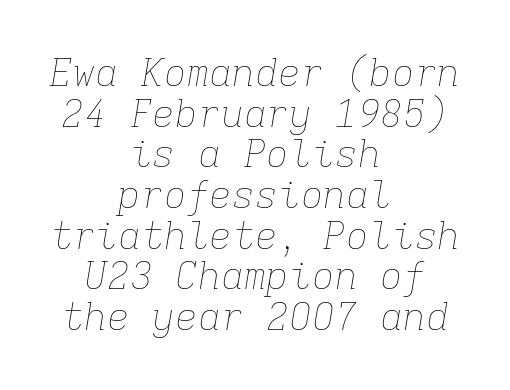
Would a proofreader flag this as italicized? Yes. Is the letter spacing exaggerated? No — it looks like the ordinary default. A typesetter would call this monospace, since all characters share one set width. Rows of type sit shoulder to shoulder in the vertical direction.
